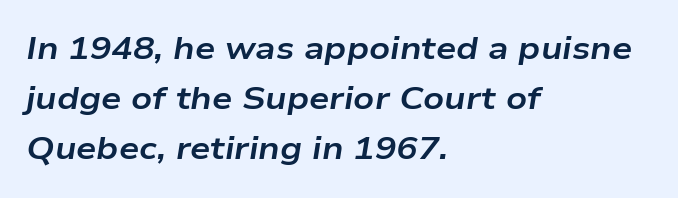
Think of a printed novel: that variable character pitch is what you see here. One glance says typical: line gaps are just what's usual. The gaps between neighbouring characters are ordinary and unremarkable. The ragged edge is on the right, which tells us the setting is flush left. Bare-footed words on every line. You'd pick this weight for a headline — it's a proper bold.
